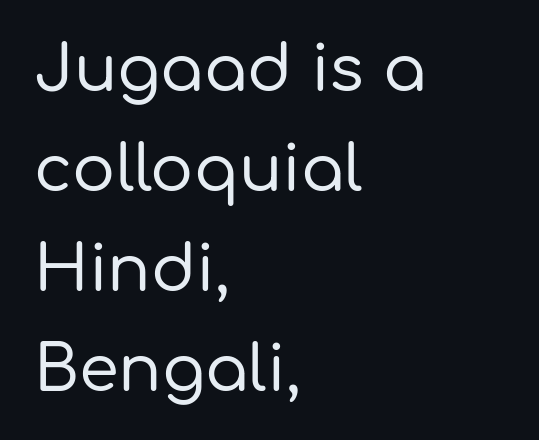
Q: Is the text italic (slanted)? A: No, it is upright.
Q: Is the typeface a serif or a sans-serif typeface? A: Sans-serif.
Q: Is the text underlined? A: No.
Q: How is the paragraph aligned? A: Left-aligned.
Q: Is the spacing between letters normal or unusually wide? A: Normal.
Q: Is the spacing between lines tight, normal or loose? A: Normal.
Q: Width (condensed, normal, or wide)? A: Normal.
Q: Stroke contrast? A: Low.
Q: x-height? A: Medium.
Q: Monospaced? A: No.
